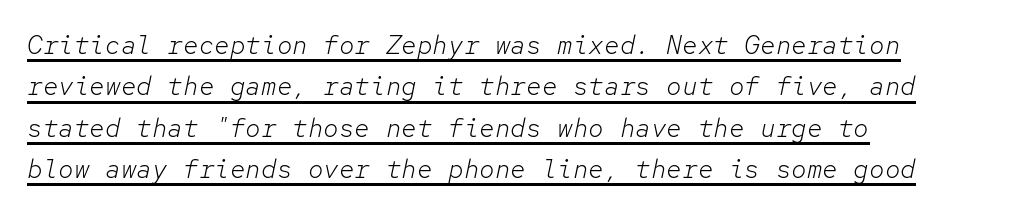
{"italic": "yes", "lean": "right", "slant_degrees": 12, "bold": "no", "underline": "yes", "align": "left", "line_spacing": "normal", "line_spacing_ratio": 1.59, "letter_spacing": "normal", "letter_spacing_em": 0.0, "glyph_px": 26}
